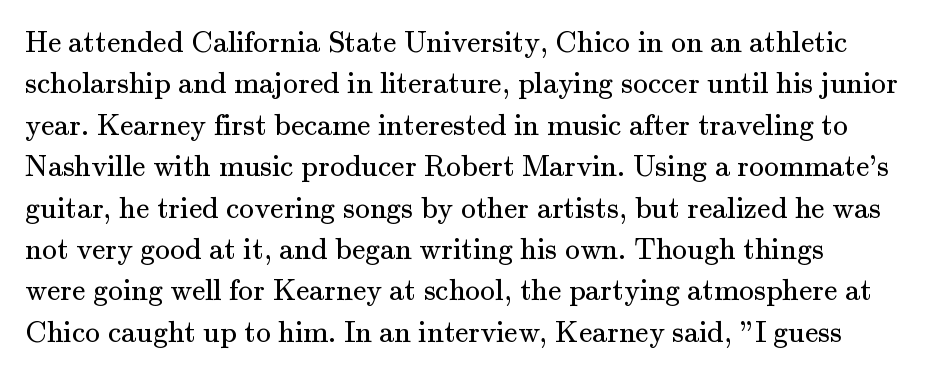
{"serif": "yes", "italic": "no", "bold": "no", "weight": "regular", "width": "normal", "stroke_contrast": "medium", "x_height": "small", "monospaced": "no", "underline": "no", "align": "left", "line_spacing": "normal", "line_spacing_ratio": 1.38, "letter_spacing": "normal", "letter_spacing_em": 0.0, "glyph_px": 30}
